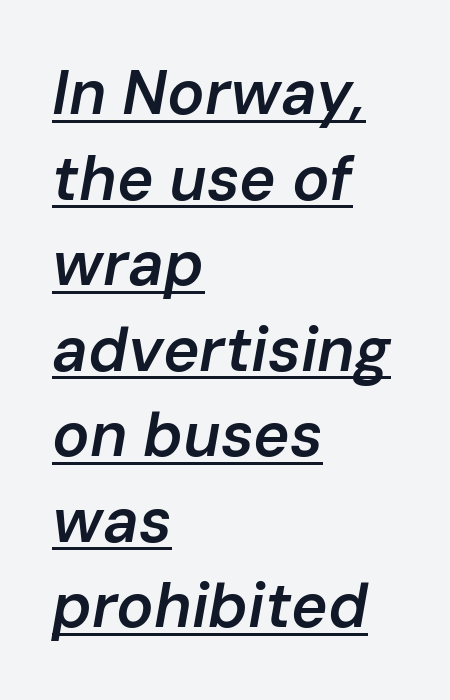
Q: Is the text bold? A: Semi-bold.
Q: Is the text italic (slanted)? A: Yes, it leans right by about 10 degrees.
Q: Is the text underlined? A: Yes.
Q: How is the paragraph aligned? A: Left-aligned.
Q: Is the spacing between letters normal or unusually wide? A: Normal.
Q: Is the spacing between lines tight, normal or loose? A: Normal.
Q: Width (condensed, normal, or wide)? A: Normal.
Q: Stroke contrast? A: Low.
Q: x-height? A: Medium.
Q: Monospaced? A: No.
